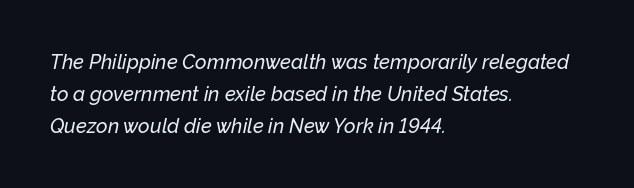
{"italic": "yes", "lean": "right", "slant_degrees": 12, "underline": "no", "align": "left", "line_spacing": "normal", "line_spacing_ratio": 1.59, "letter_spacing": "normal", "letter_spacing_em": 0.0, "glyph_px": 20}
